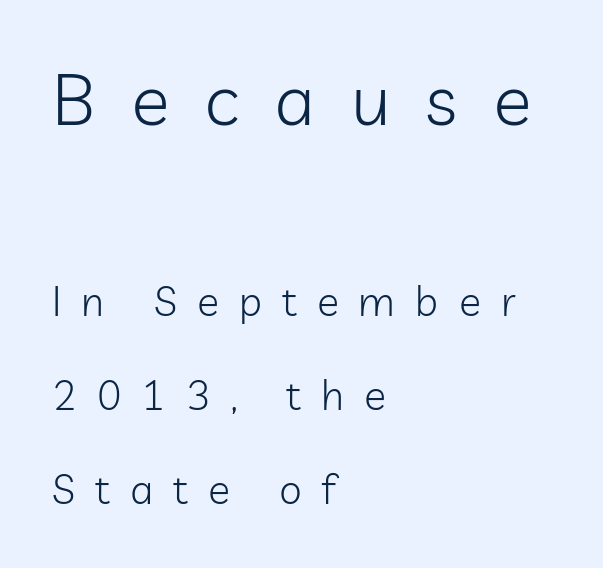
Q: Is the text bold? A: No.
Q: Is the text italic (slanted)? A: No, it is upright.
Q: Is the typeface a serif or a sans-serif typeface? A: Sans-serif.
Q: Is the text underlined? A: No.
Q: How is the paragraph aligned? A: Left-aligned.
Q: Is the spacing between letters normal or unusually wide? A: Unusually wide.
Q: Is the spacing between lines tight, normal or loose? A: Loose.
Q: Which block of text is set in a larger size, the first (top) or the second (bottom)? A: The first (top) one.
Q: Width (condensed, normal, or wide)? A: Normal.
Q: Stroke contrast? A: Low.
Q: x-height? A: Medium.
Q: Monospaced? A: No.
